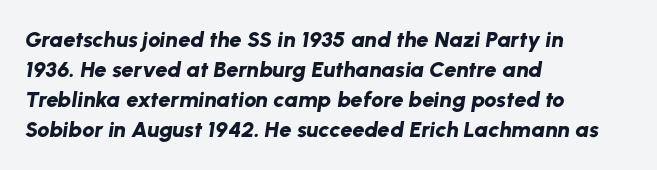
{"italic": "yes", "lean": "right", "slant_degrees": 8, "bold": "yes", "underline": "no", "align": "left", "line_spacing": "normal", "line_spacing_ratio": 1.37, "letter_spacing": "normal", "letter_spacing_em": 0.0, "glyph_px": 22}
